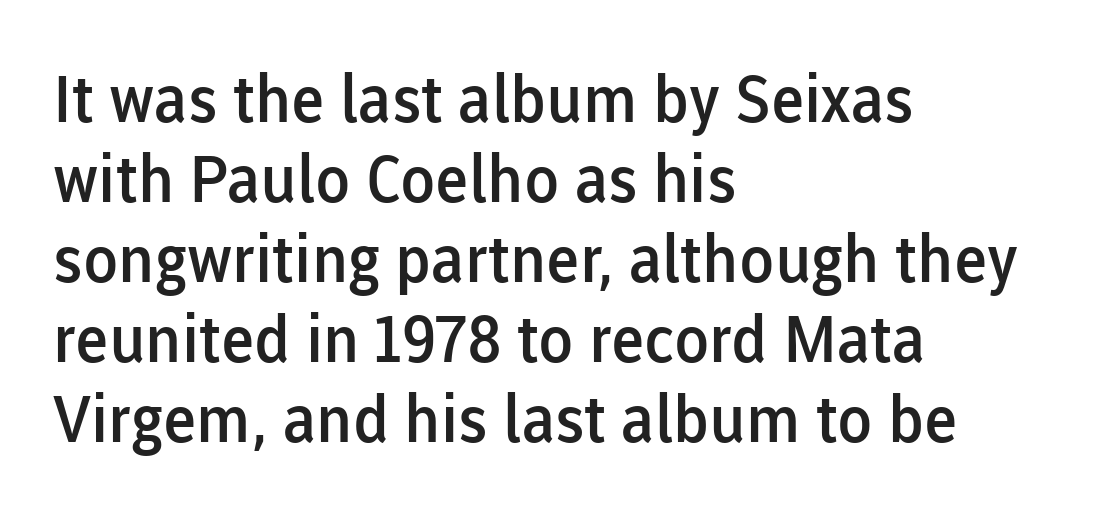
The image shows 65 px semibold sans-serif type, upright; set left-aligned, line spacing 1.23x, normal letter spacing, not underlined; low stroke contrast and a medium x-height.
